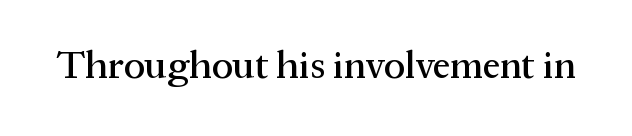
Q: Is the text italic (slanted)? A: No, it is upright.
Q: Is the typeface a serif or a sans-serif typeface? A: Serif.
Q: Is the text underlined? A: No.
Q: Is the spacing between letters normal or unusually wide? A: Normal.
Q: Width (condensed, normal, or wide)? A: Normal.
Q: Stroke contrast? A: Medium.
Q: x-height? A: Medium.
Q: Monospaced? A: No.
